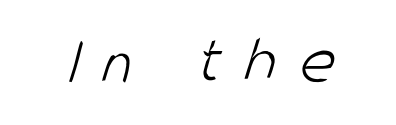
The image shows 68 px light, condensed sans-serif type; set unusually wide letter spacing (+0.34 em), not underlined; low stroke contrast and a large x-height.
